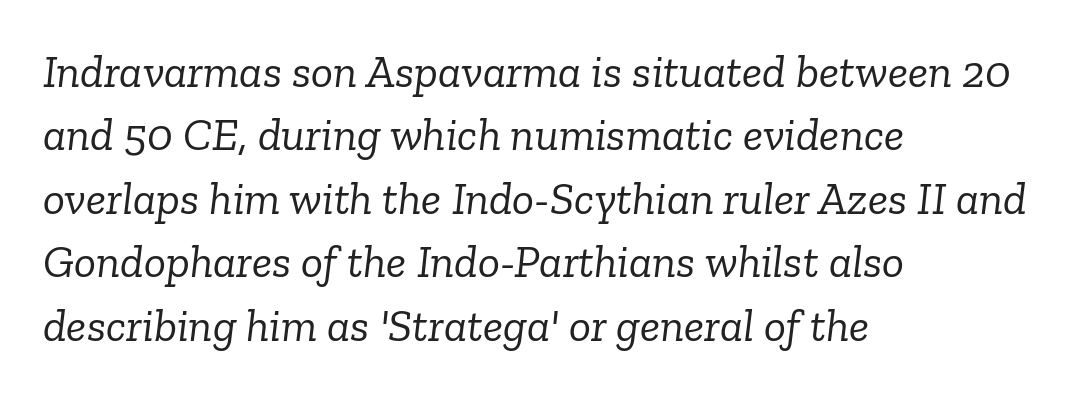
Q: Is the text bold? A: No.
Q: Is the text italic (slanted)? A: Yes, it leans right by about 6 degrees.
Q: Is the typeface a serif or a sans-serif typeface? A: Serif.
Q: Is the text underlined? A: No.
Q: How is the paragraph aligned? A: Left-aligned.
Q: Is the spacing between letters normal or unusually wide? A: Normal.
Q: Is the spacing between lines tight, normal or loose? A: Normal.
Q: Width (condensed, normal, or wide)? A: Normal.
Q: Stroke contrast? A: Low.
Q: x-height? A: Medium.
Q: Monospaced? A: No.
